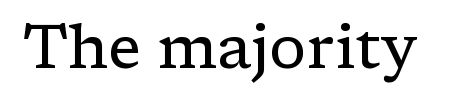
The image shows 62 px regular-weight serif type, upright; set normal letter spacing, not underlined; low stroke contrast and a medium x-height.
